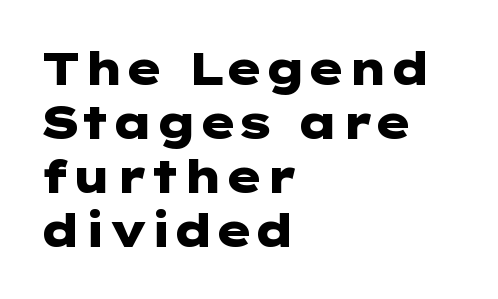
{"serif": "no", "italic": "no", "bold": "yes", "weight": "heavy", "width": "wide", "stroke_contrast": "low", "x_height": "medium", "underline": "no", "align": "left", "line_spacing_ratio": 1.2, "letter_spacing": "normal", "letter_spacing_em": 0.0, "glyph_px": 45}
